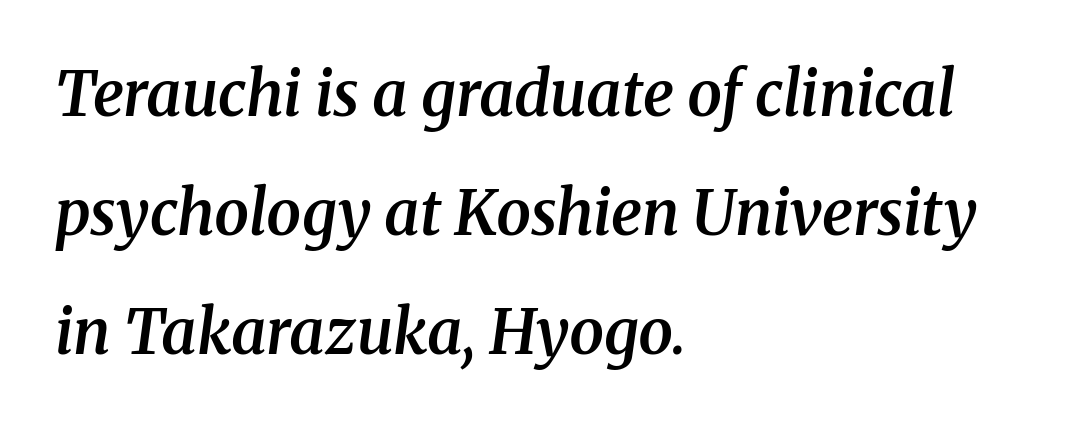
{"serif": "yes", "italic": "yes", "lean": "right", "slant_degrees": 8, "bold": "semi", "weight": "semibold", "width": "normal", "stroke_contrast": "medium", "x_height": "medium", "monospaced": "no", "underline": "no", "align": "left", "line_spacing": "loose", "line_spacing_ratio": 1.92, "letter_spacing": "normal", "letter_spacing_em": 0.0, "glyph_px": 62}
